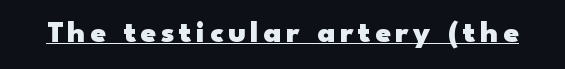
Notice how the stems are strictly vertical — no italics here. The characters display no serif detailing; their extremities are plain. The passage shown is typed in a proportional face where columns would drift. Like a heading marked for emphasis, these lines bear an underscore.
